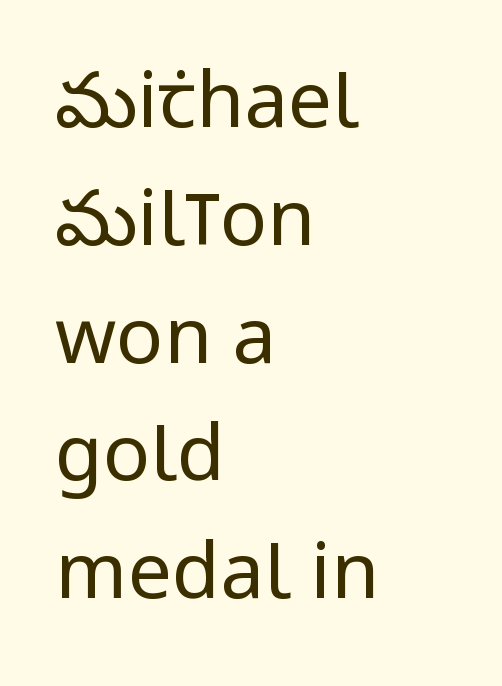
Posture: straight, roman, zero tilt. The type is set solid horizontally, with unmodified tracking. The setting favours the left margin, as ordinary paragraphs usually do. Unmarked baselines from the first word to the last. Rows of type keep a routine distance in the vertical direction.
